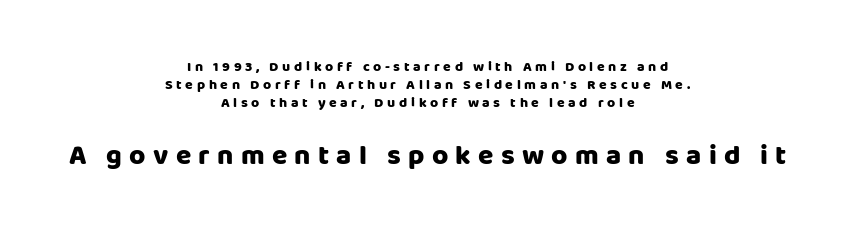
Q: Is the text bold? A: Yes.
Q: Is the text italic (slanted)? A: No, it is upright.
Q: Is the typeface a serif or a sans-serif typeface? A: Sans-serif.
Q: Is the text underlined? A: No.
Q: How is the paragraph aligned? A: Centered.
Q: Is the spacing between letters normal or unusually wide? A: Unusually wide.
Q: Is the spacing between lines tight, normal or loose? A: Normal.
Q: Which block of text is set in a larger size, the first (top) or the second (bottom)? A: The second (bottom) one.
Q: Width (condensed, normal, or wide)? A: Normal.
Q: Stroke contrast? A: Low.
Q: x-height? A: Large.
Q: Monospaced? A: No.
